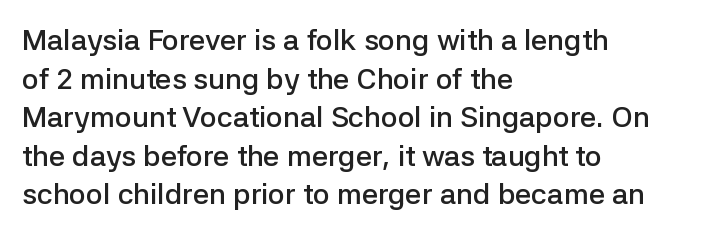
The image shows 29 px semibold sans-serif type, upright; set left-aligned, normal line spacing (1.33x), normal letter spacing, not underlined; low stroke contrast and a medium x-height.
